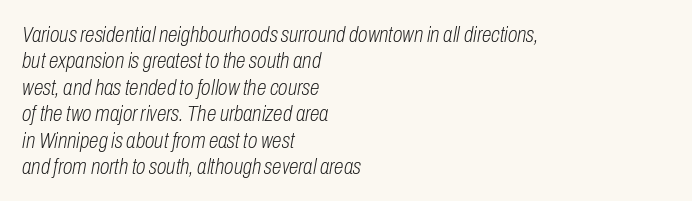
Q: Is the text bold? A: No.
Q: Is the text italic (slanted)? A: Yes, it leans right by about 10 degrees.
Q: Is the text underlined? A: No.
Q: How is the paragraph aligned? A: Left-aligned.
Q: Is the spacing between letters normal or unusually wide? A: Normal.
